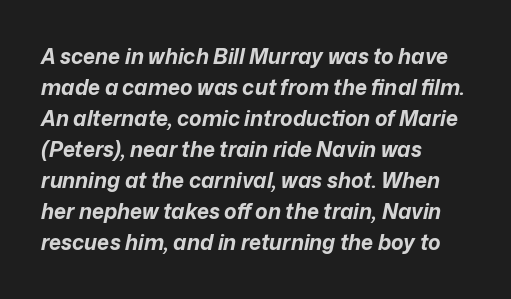
{"italic": "yes", "lean": "right", "slant_degrees": 12, "bold": "yes", "underline": "no", "align": "left", "line_spacing": "normal", "line_spacing_ratio": 1.48, "letter_spacing": "normal", "letter_spacing_em": 0.0, "glyph_px": 21}
